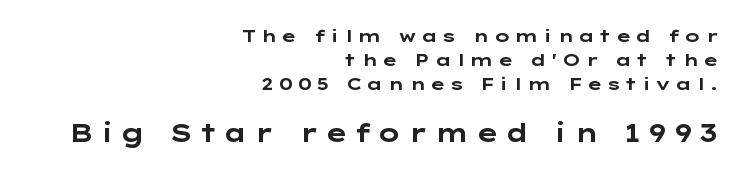
The image shows 25 px bold type, upright; set right-aligned, normal line spacing (1.41x), unusually wide letter spacing (+0.22 em), not underlined; the second (bottom) block is 1.47x larger.
